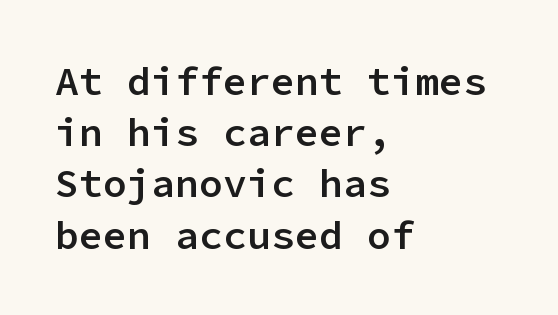
Q: Is the text bold? A: Semi-bold.
Q: Is the text italic (slanted)? A: No, it is upright.
Q: Is the typeface a serif or a sans-serif typeface? A: Sans-serif.
Q: Is the text underlined? A: No.
Q: How is the paragraph aligned? A: Left-aligned.
Q: Is the spacing between letters normal or unusually wide? A: Normal.
Q: Is the spacing between lines tight, normal or loose? A: Normal.
Q: Width (condensed, normal, or wide)? A: Normal.
Q: Stroke contrast? A: Low.
Q: x-height? A: Medium.
Q: Monospaced? A: Yes.
